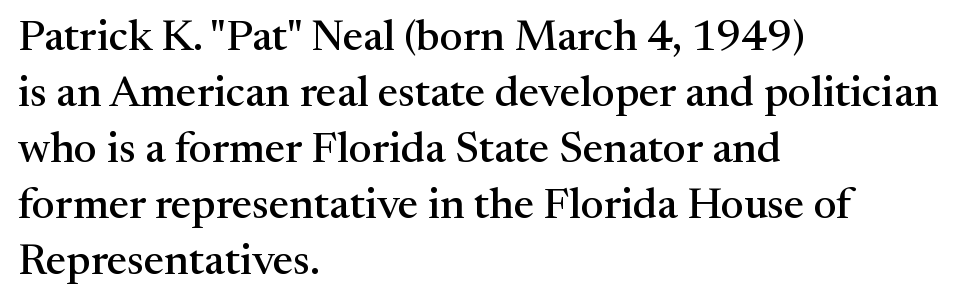
The image shows 43 px serif type, upright; set left-aligned, normal line spacing (1.3x), normal letter spacing, not underlined; medium stroke contrast and a medium x-height.
